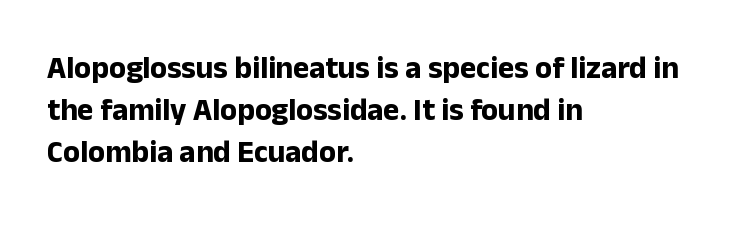
{"serif": "no", "italic": "no", "bold": "yes", "weight": "bold", "width": "normal", "stroke_contrast": "low", "x_height": "medium", "monospaced": "no", "underline": "no", "align": "left", "line_spacing": "normal", "line_spacing_ratio": 1.35, "letter_spacing": "normal", "letter_spacing_em": 0.0, "glyph_px": 31}
